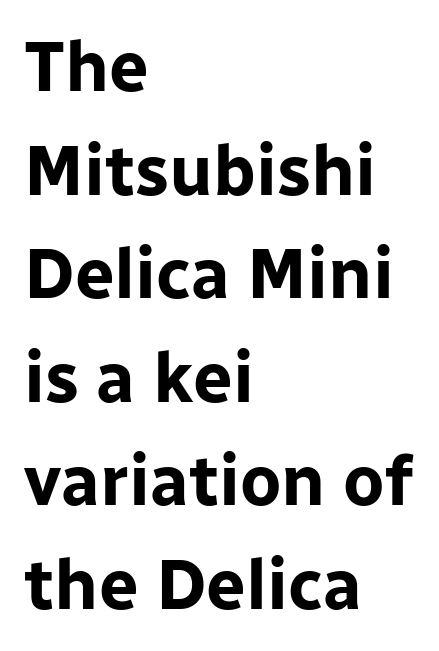
Descenders hang freely into open space. Each word holds together tightly as a unit, with standard inter-letter gaps. This sample uses a sans-serif face. Spacing verdict: proportional, widths tailored to each character.
